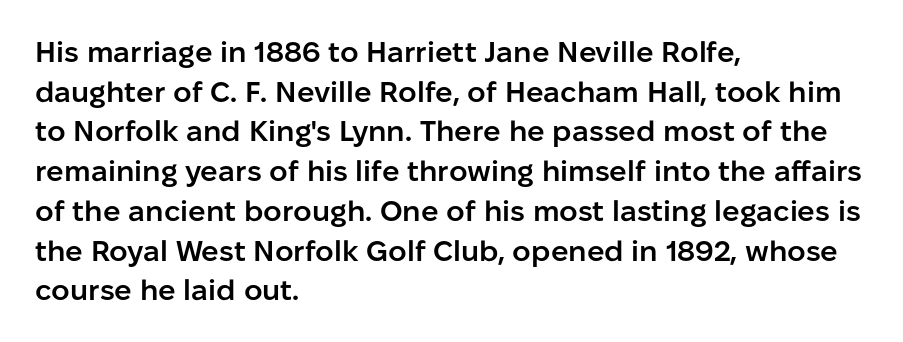
Q: Is the text bold? A: Semi-bold.
Q: Is the text italic (slanted)? A: No, it is upright.
Q: Is the typeface a serif or a sans-serif typeface? A: Sans-serif.
Q: Is the text underlined? A: No.
Q: How is the paragraph aligned? A: Left-aligned.
Q: Is the spacing between letters normal or unusually wide? A: Normal.
Q: Is the spacing between lines tight, normal or loose? A: Normal.
Q: Width (condensed, normal, or wide)? A: Normal.
Q: Stroke contrast? A: Low.
Q: x-height? A: Medium.
Q: Monospaced? A: No.
